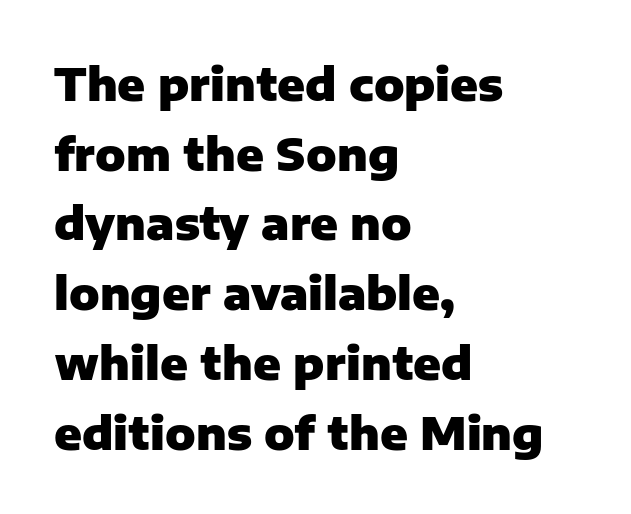
The image shows 45 px heavy sans-serif type, upright; set left-aligned, normal line spacing (1.55x), normal letter spacing, not underlined; low stroke contrast and a medium x-height.
